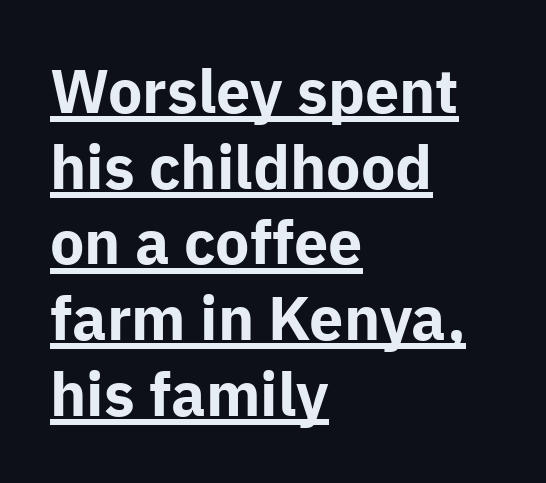
You could not count columns in this text — the font is proportionally spaced. The glyphs are accompanied by a horizontal stroke just below them. Rendered with straight, roman letterforms. This rendering uses left alignment, leaving the right contour irregular. Tracking value appears to be zero — textbook default spacing. Font category for this specimen: sans-serif.
